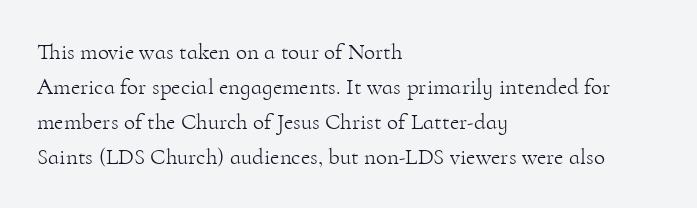
The image shows 23 px text type, upright; set left-aligned, normal line spacing (1.52x), normal letter spacing, not underlined.
